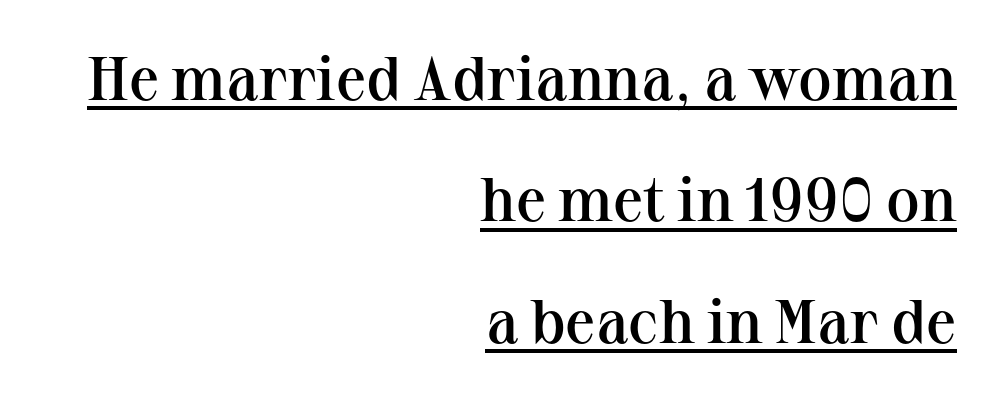
Q: Is the text bold? A: Semi-bold.
Q: Is the text italic (slanted)? A: No, it is upright.
Q: Is the typeface a serif or a sans-serif typeface? A: Serif.
Q: Is the text underlined? A: Yes.
Q: How is the paragraph aligned? A: Right-aligned.
Q: Is the spacing between letters normal or unusually wide? A: Normal.
Q: Is the spacing between lines tight, normal or loose? A: Loose.
Q: Width (condensed, normal, or wide)? A: Normal.
Q: Stroke contrast? A: Medium.
Q: x-height? A: Medium.
Q: Monospaced? A: No.
